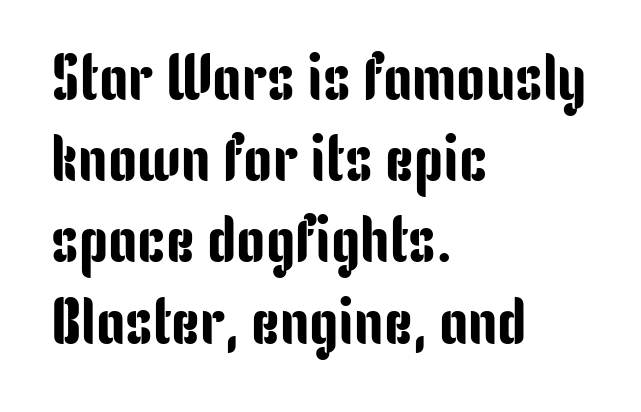
Posture: upright roman. Is the letter spacing exaggerated? No — it looks like the ordinary default. Rows of type keep a routine distance in the vertical direction. Horizontal alignment here is leftward, the default for most running prose. The rendering uses natural spacing where letterforms have individual widths. Letterform terminals end flat and unadorned throughout the passage.
